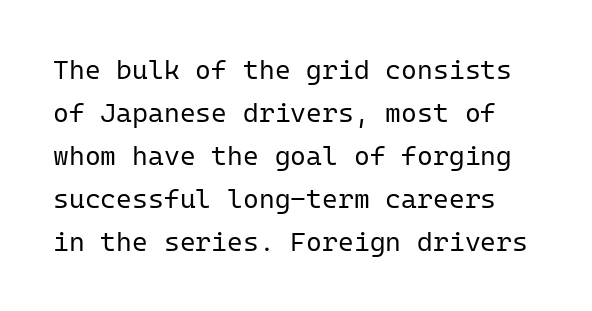
Q: Is the text bold? A: No.
Q: Is the text italic (slanted)? A: No, it is upright.
Q: Is the text underlined? A: No.
Q: Is the spacing between letters normal or unusually wide? A: Normal.
Q: Is the spacing between lines tight, normal or loose? A: Normal.
